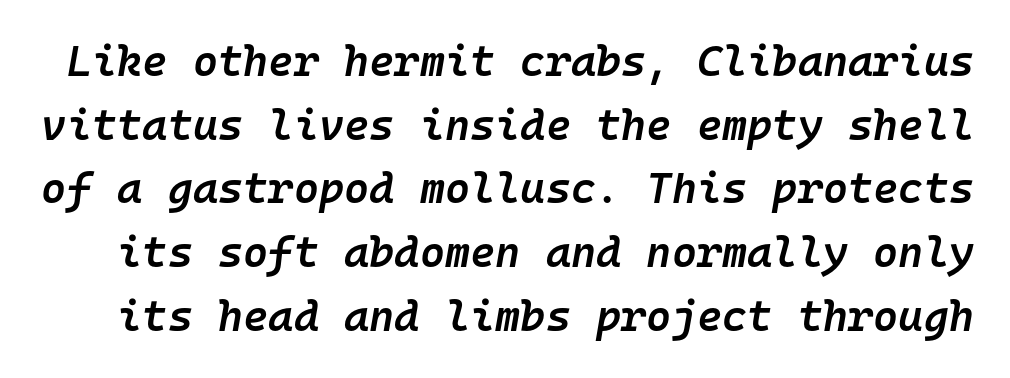
The passage shown leans; its letterforms are oblique. This is the in-between weight designers call semibold or demi. This block has exactly the height ordinary leading produces. Is this a fixed-width face? Yes — each glyph sits in an identical cell.
